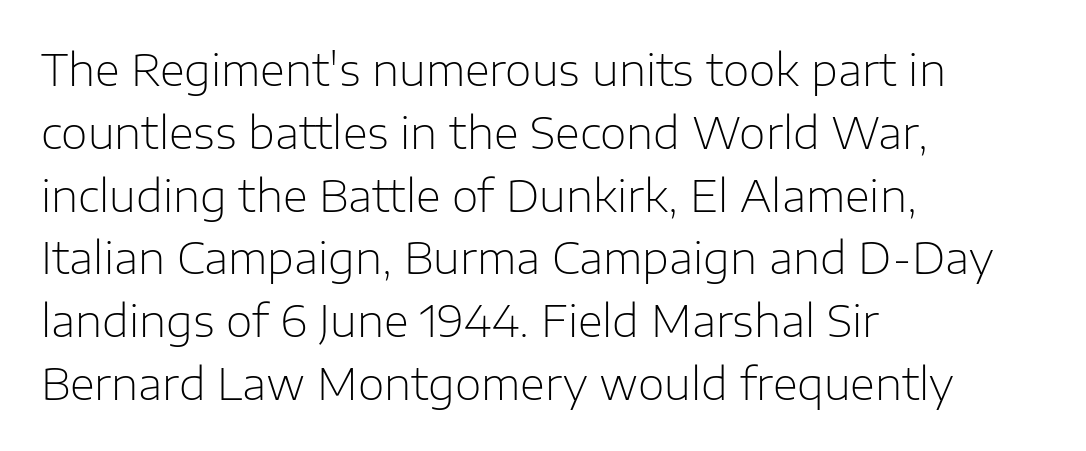
Q: Is the text bold? A: No.
Q: Is the text italic (slanted)? A: No, it is upright.
Q: Is the typeface a serif or a sans-serif typeface? A: Sans-serif.
Q: Is the text underlined? A: No.
Q: How is the paragraph aligned? A: Left-aligned.
Q: Is the spacing between letters normal or unusually wide? A: Normal.
Q: Is the spacing between lines tight, normal or loose? A: Normal.
Q: Width (condensed, normal, or wide)? A: Normal.
Q: Stroke contrast? A: Low.
Q: x-height? A: Medium.
Q: Monospaced? A: No.
